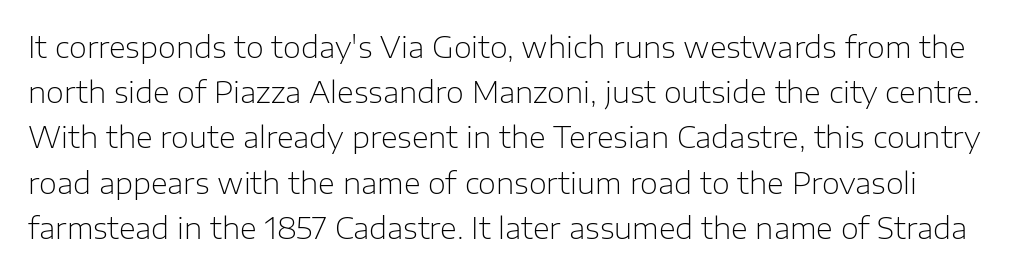
{"serif": "no", "italic": "no", "bold": "no", "weight": "light", "width": "normal", "stroke_contrast": "low", "x_height": "medium", "monospaced": "no", "underline": "no", "line_spacing": "normal", "line_spacing_ratio": 1.56, "letter_spacing": "normal", "letter_spacing_em": 0.0, "glyph_px": 29}
